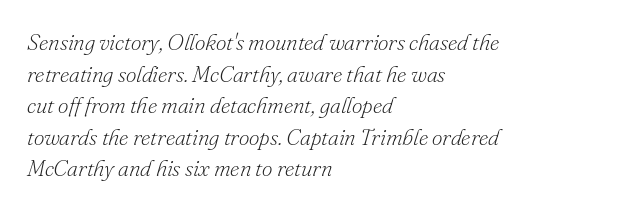
Q: Is the text bold? A: No.
Q: Is the text italic (slanted)? A: Yes, it leans right by about 16 degrees.
Q: Is the text underlined? A: No.
Q: How is the paragraph aligned? A: Left-aligned.
Q: Is the spacing between letters normal or unusually wide? A: Normal.
Q: Is the spacing between lines tight, normal or loose? A: Normal.
